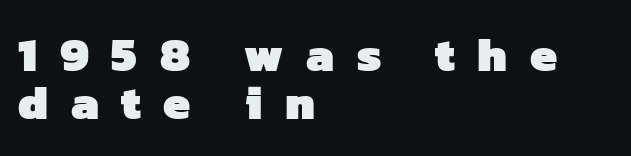
Q: Is the text bold? A: Yes.
Q: Is the typeface a serif or a sans-serif typeface? A: Sans-serif.
Q: Is the text underlined? A: No.
Q: How is the paragraph aligned? A: Left-aligned.
Q: Is the spacing between letters normal or unusually wide? A: Unusually wide.
Q: Is the spacing between lines tight, normal or loose? A: Tight.
Q: Width (condensed, normal, or wide)? A: Normal.
Q: Stroke contrast? A: Low.
Q: x-height? A: Medium.
Q: Monospaced? A: No.
